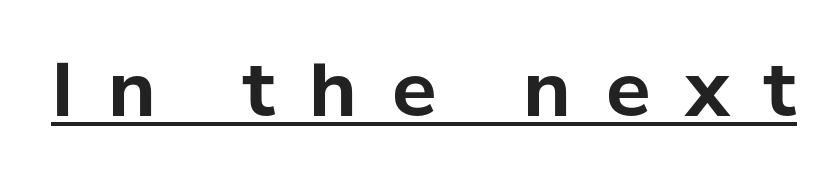
Q: Is the text bold? A: Yes.
Q: Is the text italic (slanted)? A: No, it is upright.
Q: Is the typeface a serif or a sans-serif typeface? A: Sans-serif.
Q: Is the text underlined? A: Yes.
Q: Is the spacing between letters normal or unusually wide? A: Unusually wide.
Q: Width (condensed, normal, or wide)? A: Normal.
Q: Stroke contrast? A: Low.
Q: x-height? A: Medium.
Q: Monospaced? A: No.
